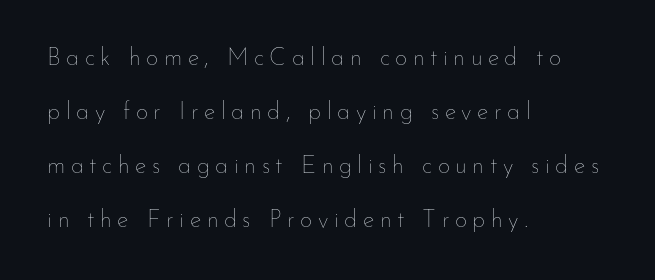
{"italic": "no", "bold": "no", "underline": "no", "align": "left", "line_spacing": "loose", "line_spacing_ratio": 2.25, "letter_spacing": "wide", "letter_spacing_em": 0.23, "glyph_px": 24}
